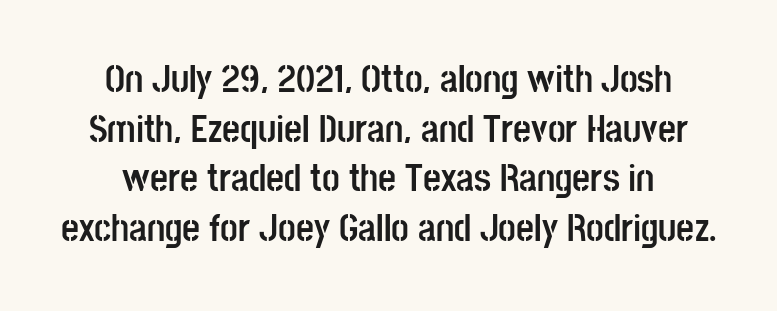
Q: Is the text bold? A: Yes.
Q: Is the text italic (slanted)? A: No, it is upright.
Q: Is the typeface a serif or a sans-serif typeface? A: Sans-serif.
Q: Is the text underlined? A: No.
Q: How is the paragraph aligned? A: Centered.
Q: Is the spacing between letters normal or unusually wide? A: Normal.
Q: Is the spacing between lines tight, normal or loose? A: Normal.
Q: Width (condensed, normal, or wide)? A: Condensed.
Q: Stroke contrast? A: Low.
Q: x-height? A: Large.
Q: Monospaced? A: No.
